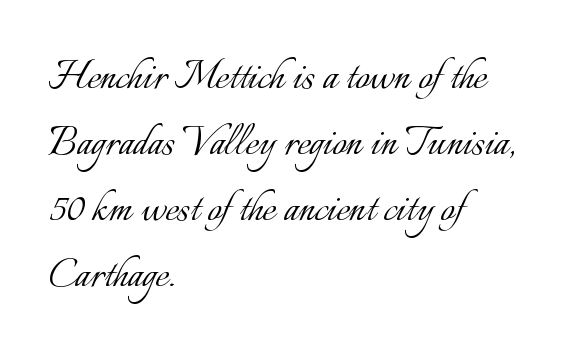
The image shows 50 px light type; set left-aligned, normal line spacing (1.32x), normal letter spacing, not underlined; low stroke contrast and a small x-height.
